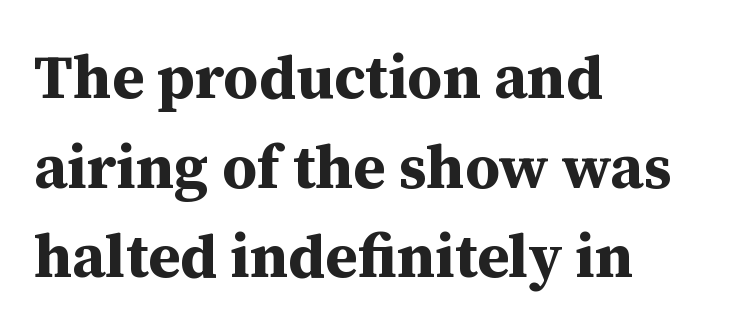
The image shows 61 px bold serif type, upright; set left-aligned, normal line spacing (1.47x), normal letter spacing, not underlined; medium stroke contrast and a medium x-height.
